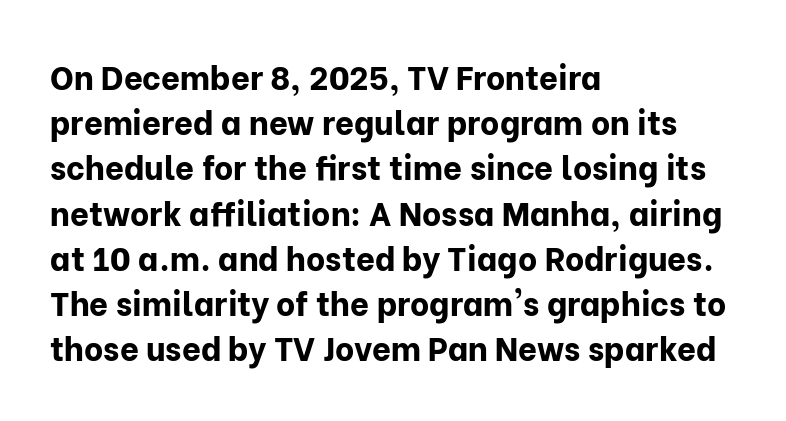
{"serif": "no", "italic": "no", "bold": "yes", "weight": "bold", "width": "normal", "stroke_contrast": "low", "x_height": "medium", "monospaced": "no", "underline": "no", "align": "left", "line_spacing": "normal", "line_spacing_ratio": 1.37, "letter_spacing": "normal", "letter_spacing_em": 0.0, "glyph_px": 33}
